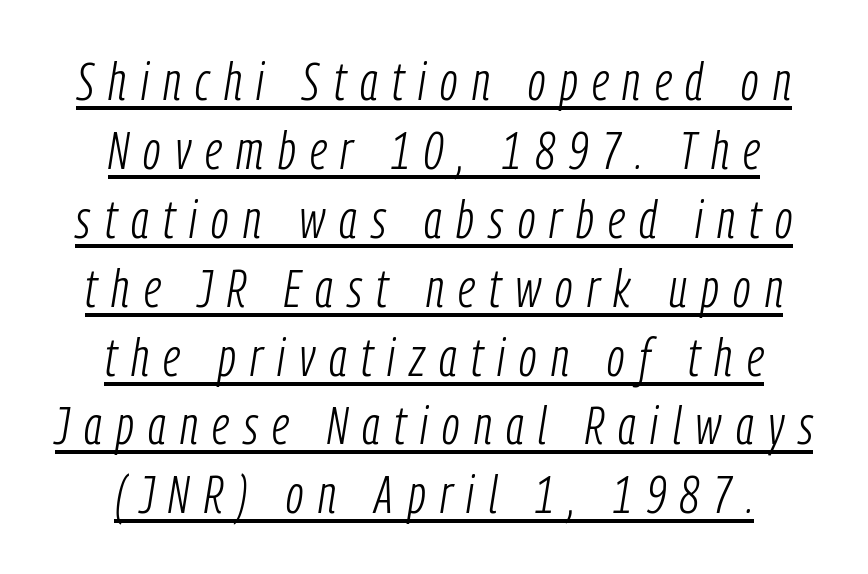
Q: Is the text bold? A: No.
Q: Is the text italic (slanted)? A: Yes, it leans right by about 9 degrees.
Q: Is the text underlined? A: Yes.
Q: How is the paragraph aligned? A: Centered.
Q: Is the spacing between letters normal or unusually wide? A: Unusually wide.
Q: Is the spacing between lines tight, normal or loose? A: Normal.
Q: Width (condensed, normal, or wide)? A: Condensed.
Q: Stroke contrast? A: Low.
Q: x-height? A: Medium.
Q: Monospaced? A: No.
